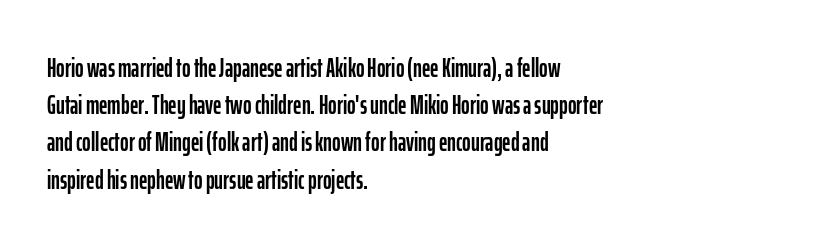
Q: Is the text italic (slanted)? A: No, it is upright.
Q: Is the text underlined? A: No.
Q: How is the paragraph aligned? A: Left-aligned.
Q: Is the spacing between letters normal or unusually wide? A: Normal.
Q: Is the spacing between lines tight, normal or loose? A: Normal.
